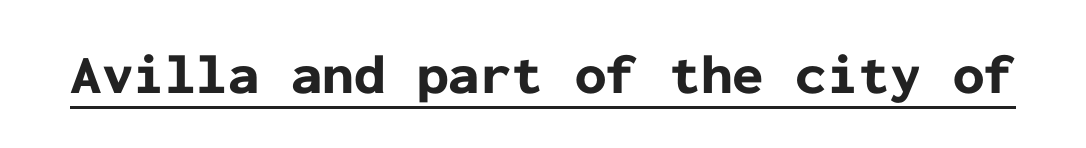
The image shows 56 px bold sans-serif type, upright, monospaced; set normal letter spacing, underlined; low stroke contrast and a medium x-height.
